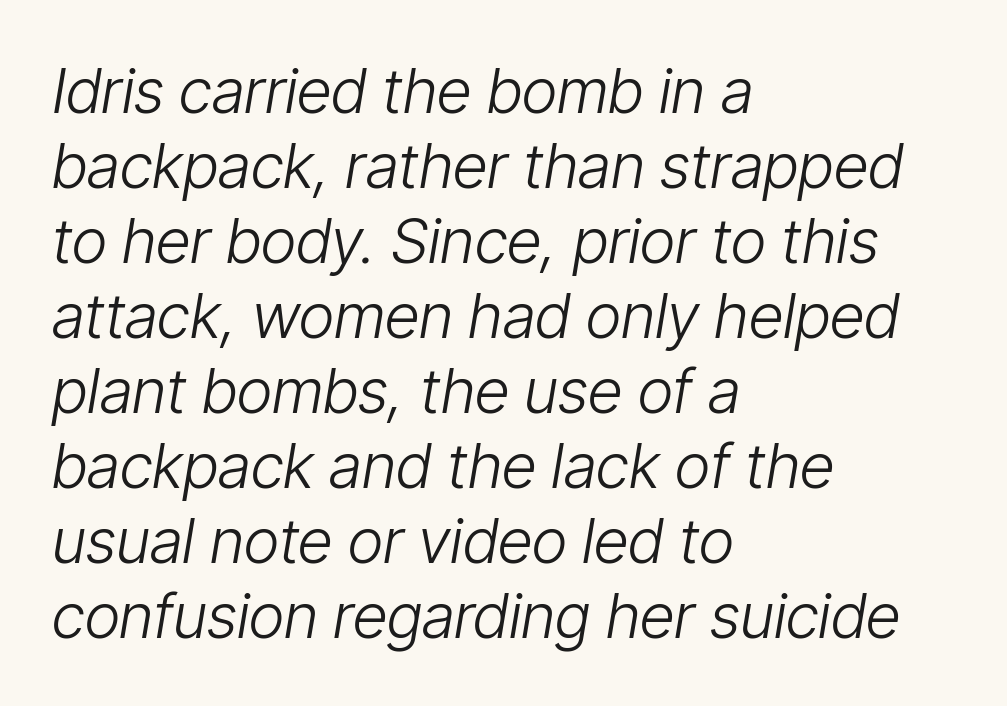
Q: Is the text bold? A: No.
Q: Is the text italic (slanted)? A: Yes, it leans right by about 9 degrees.
Q: Is the text underlined? A: No.
Q: How is the paragraph aligned? A: Left-aligned.
Q: Is the spacing between letters normal or unusually wide? A: Normal.
Q: Width (condensed, normal, or wide)? A: Condensed.
Q: Stroke contrast? A: Low.
Q: x-height? A: Medium.
Q: Monospaced? A: No.
